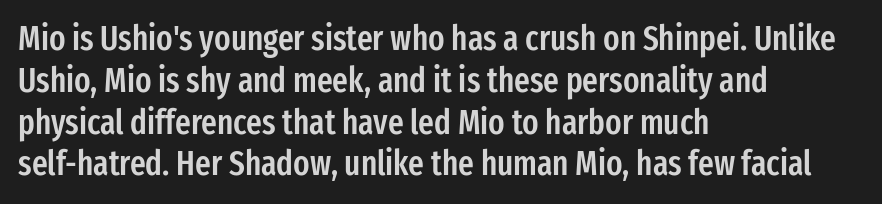
{"serif": "no", "italic": "no", "bold": "semi", "weight": "semibold", "width": "condensed", "stroke_contrast": "low", "x_height": "medium", "monospaced": "no", "underline": "no", "align": "left", "line_spacing_ratio": 1.23, "letter_spacing": "normal", "letter_spacing_em": 0.0, "glyph_px": 34}
